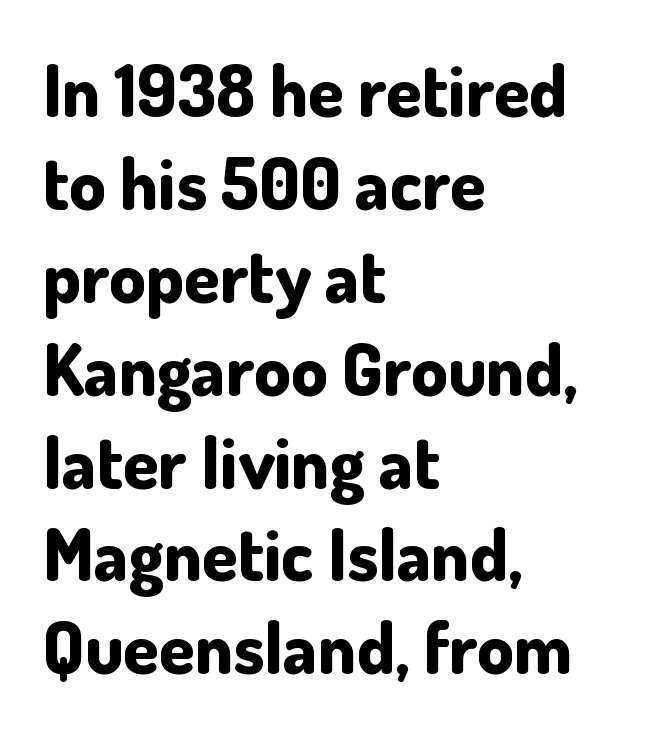
Descenders hang freely into open space. Teacher's note: observe the even left margin — that is flush-left alignment. Caption: standard tracking, unaltered. Posture: vertical.
